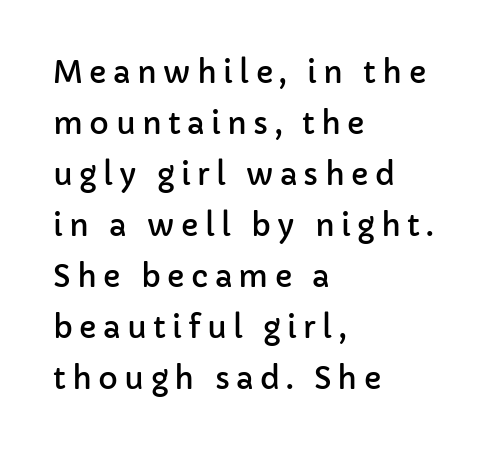
Q: Is the text italic (slanted)? A: No, it is upright.
Q: Is the typeface a serif or a sans-serif typeface? A: Sans-serif.
Q: Is the text underlined? A: No.
Q: How is the paragraph aligned? A: Left-aligned.
Q: Is the spacing between letters normal or unusually wide? A: Unusually wide.
Q: Is the spacing between lines tight, normal or loose? A: Normal.
Q: Width (condensed, normal, or wide)? A: Normal.
Q: Stroke contrast? A: Low.
Q: x-height? A: Medium.
Q: Monospaced? A: No.
